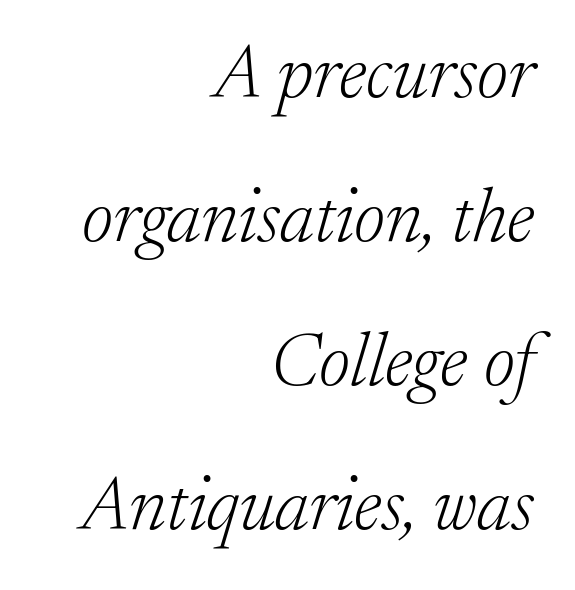
Q: Is the text bold? A: No.
Q: Is the text italic (slanted)? A: Yes, it leans right by about 17 degrees.
Q: Is the typeface a serif or a sans-serif typeface? A: Serif.
Q: Is the text underlined? A: No.
Q: How is the paragraph aligned? A: Right-aligned.
Q: Is the spacing between letters normal or unusually wide? A: Normal.
Q: Is the spacing between lines tight, normal or loose? A: Loose.
Q: Width (condensed, normal, or wide)? A: Normal.
Q: Stroke contrast? A: Low.
Q: x-height? A: Medium.
Q: Monospaced? A: No.
